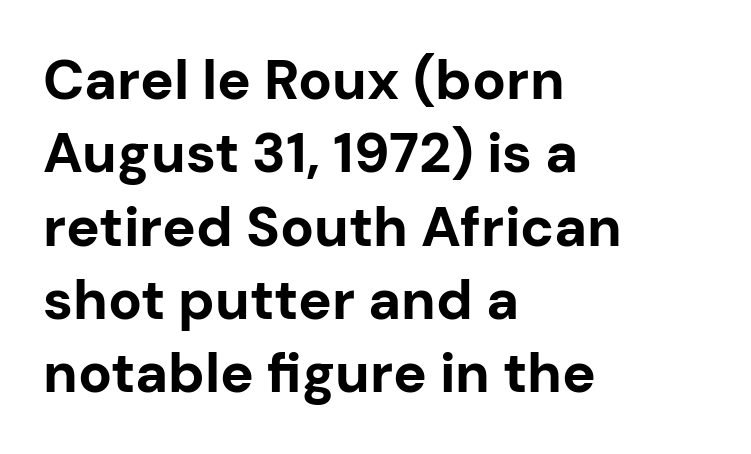
This rendering uses left alignment, leaving the right contour irregular. The font family rendered here belongs to the sans-serif group. The letters advance in unequal steps, a hallmark of proportional type. The rows are spaced the way most documents space them. Anything drawn beneath the words? Only blank space.
